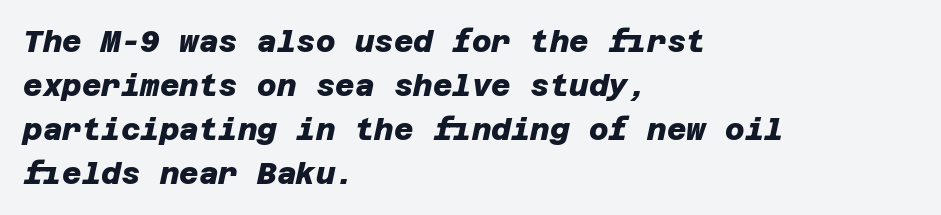
{"serif": "no", "bold": "yes", "weight": "heavy", "width": "normal", "stroke_contrast": "low", "x_height": "large", "underline": "no", "align": "left", "line_spacing": "normal", "line_spacing_ratio": 1.47, "letter_spacing": "normal", "letter_spacing_em": 0.0, "glyph_px": 30}
